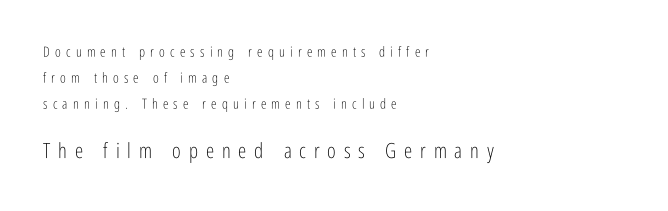
Q: Is the text bold? A: No.
Q: Is the text italic (slanted)? A: No, it is upright.
Q: Is the text underlined? A: No.
Q: How is the paragraph aligned? A: Left-aligned.
Q: Is the spacing between letters normal or unusually wide? A: Unusually wide.
Q: Which block of text is set in a larger size, the first (top) or the second (bottom)? A: The second (bottom) one.
